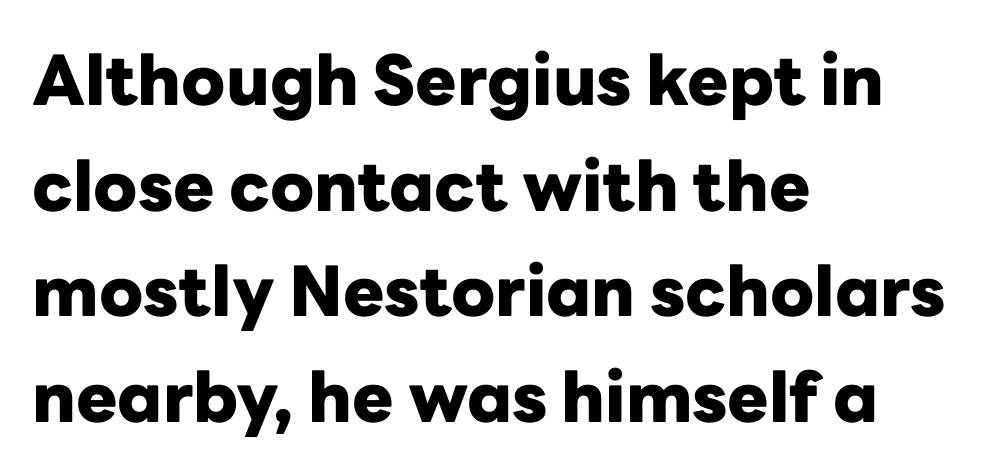
Q: Is the text bold? A: Yes.
Q: Is the text italic (slanted)? A: No, it is upright.
Q: Is the typeface a serif or a sans-serif typeface? A: Sans-serif.
Q: Is the text underlined? A: No.
Q: How is the paragraph aligned? A: Left-aligned.
Q: Is the spacing between letters normal or unusually wide? A: Normal.
Q: Is the spacing between lines tight, normal or loose? A: Normal.
Q: Width (condensed, normal, or wide)? A: Normal.
Q: Stroke contrast? A: Low.
Q: x-height? A: Medium.
Q: Monospaced? A: No.
